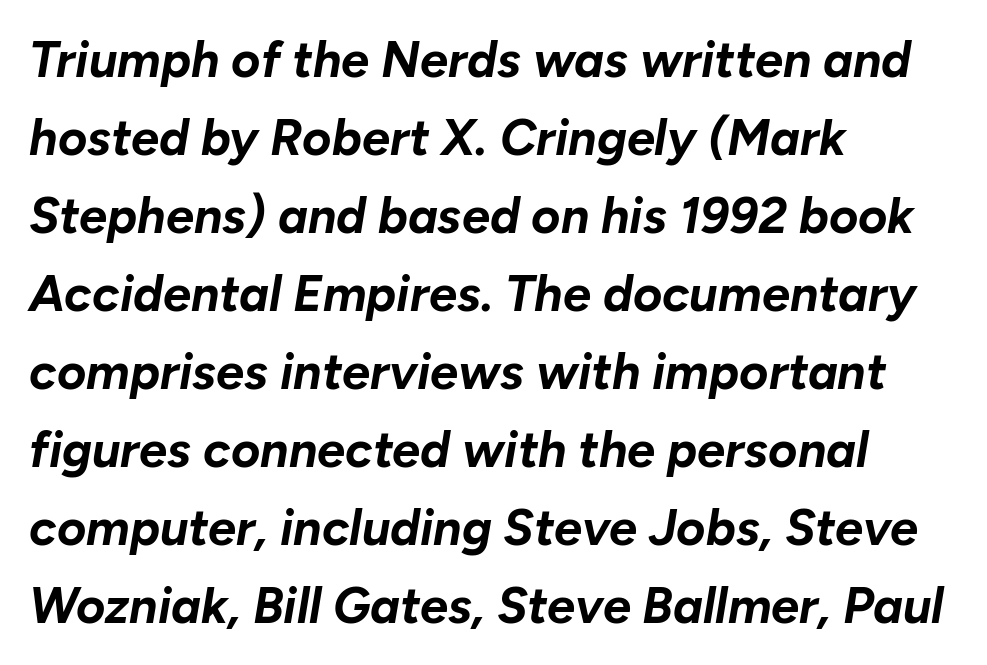
Q: Is the text bold? A: Yes.
Q: Is the text italic (slanted)? A: Yes, it leans right by about 10 degrees.
Q: Is the text underlined? A: No.
Q: How is the paragraph aligned? A: Left-aligned.
Q: Is the spacing between letters normal or unusually wide? A: Normal.
Q: Is the spacing between lines tight, normal or loose? A: Normal.
Q: Width (condensed, normal, or wide)? A: Normal.
Q: Stroke contrast? A: Low.
Q: x-height? A: Medium.
Q: Monospaced? A: No.
